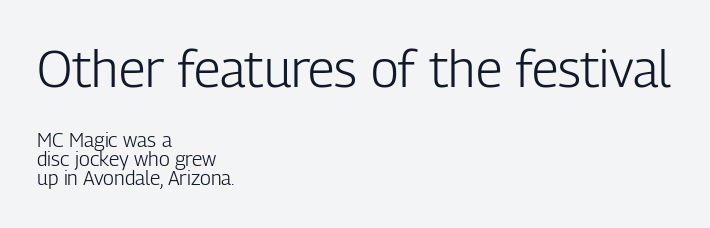
One-word summary of the alignment: left. Characters follow at the spacing the type designer built in. Descender tails drop into unmarked territory. The font's upright variant was chosen for this text. The line-height multiplier appears low, near solid setting.
